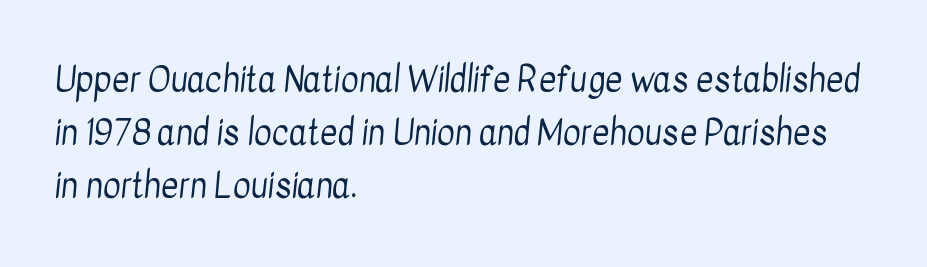
Q: Is the text bold? A: No.
Q: Is the typeface a serif or a sans-serif typeface? A: Sans-serif.
Q: Is the text underlined? A: No.
Q: How is the paragraph aligned? A: Left-aligned.
Q: Is the spacing between letters normal or unusually wide? A: Normal.
Q: Is the spacing between lines tight, normal or loose? A: Normal.
Q: Width (condensed, normal, or wide)? A: Condensed.
Q: Stroke contrast? A: Low.
Q: x-height? A: Medium.
Q: Monospaced? A: No.
